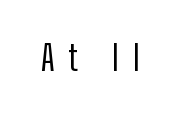
The image shows 35 px regular-weight, condensed sans-serif type, upright; set unusually wide letter spacing (+0.39 em), not underlined; low stroke contrast and a medium x-height.
